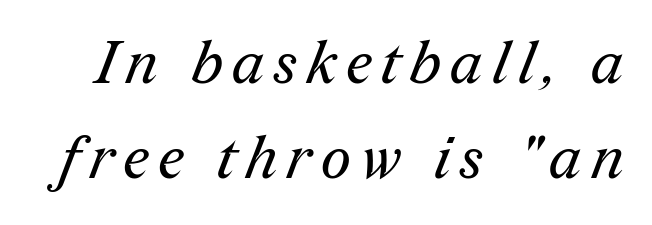
The image shows 59 px regular-weight serif type; set normal line spacing (1.61x), not underlined; medium stroke contrast and a medium x-height.
